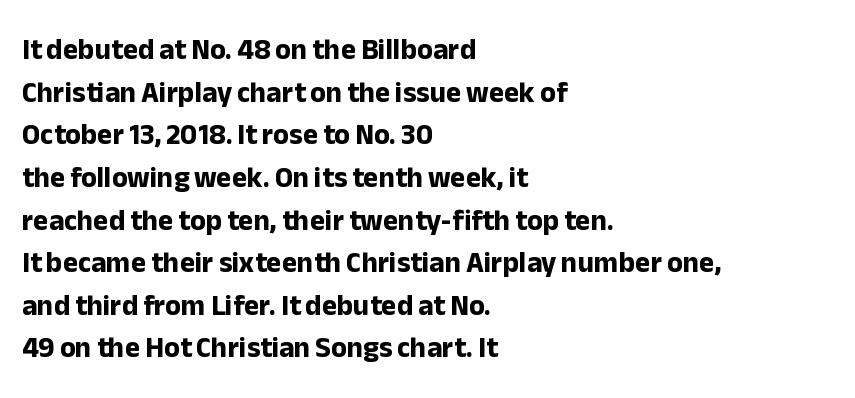
The image shows 29 px bold sans-serif type, upright; set left-aligned, normal line spacing (1.47x), normal letter spacing, not underlined; low stroke contrast and a medium x-height.
